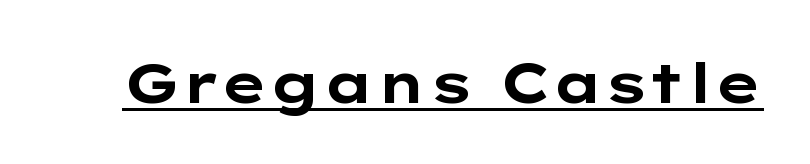
Q: Is the text bold? A: Yes.
Q: Is the text italic (slanted)? A: No, it is upright.
Q: Is the typeface a serif or a sans-serif typeface? A: Sans-serif.
Q: Is the text underlined? A: Yes.
Q: Is the spacing between letters normal or unusually wide? A: Normal.
Q: Width (condensed, normal, or wide)? A: Wide.
Q: Stroke contrast? A: Low.
Q: x-height? A: Medium.
Q: Monospaced? A: No.
